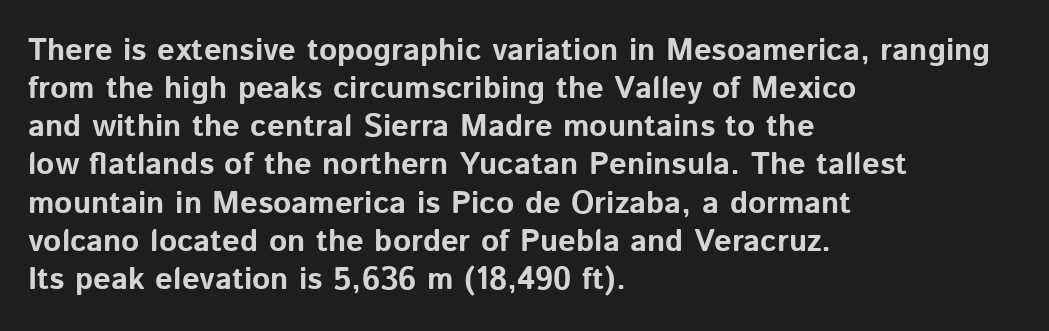
The image shows 31 px bold sans-serif type, upright; set left-aligned, line spacing 1.23x, normal letter spacing, not underlined; low stroke contrast and a medium x-height.
